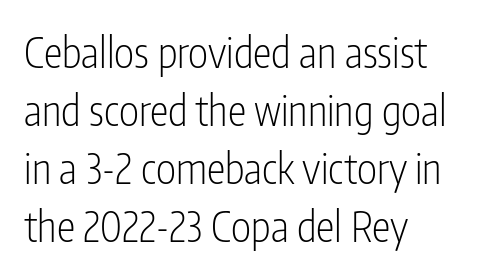
Do the characters align in a grid? No, the font is proportional. Left-aligned paragraph, ragged on the right. This block has exactly the height ordinary leading produces. The font's upright variant was chosen for this text. Letters have the restrained weight of plain body copy at most. Check the space under the baseline: it is left empty.
